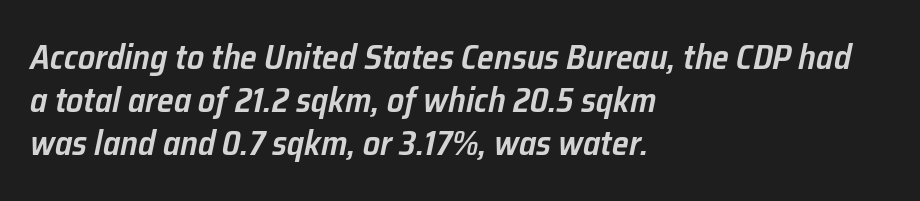
The image shows 34 px semibold type, italic (leaning right); set left-aligned, normal line spacing (1.27x), normal letter spacing, not underlined; low stroke contrast and a medium x-height.
